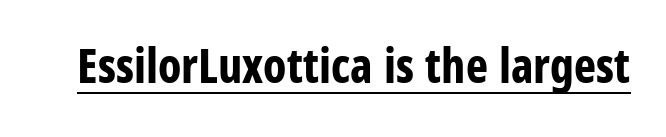
Q: Is the text bold? A: Yes.
Q: Is the text italic (slanted)? A: No, it is upright.
Q: Is the typeface a serif or a sans-serif typeface? A: Sans-serif.
Q: Is the text underlined? A: Yes.
Q: Is the spacing between letters normal or unusually wide? A: Normal.
Q: Width (condensed, normal, or wide)? A: Condensed.
Q: Stroke contrast? A: Low.
Q: x-height? A: Large.
Q: Monospaced? A: No.
